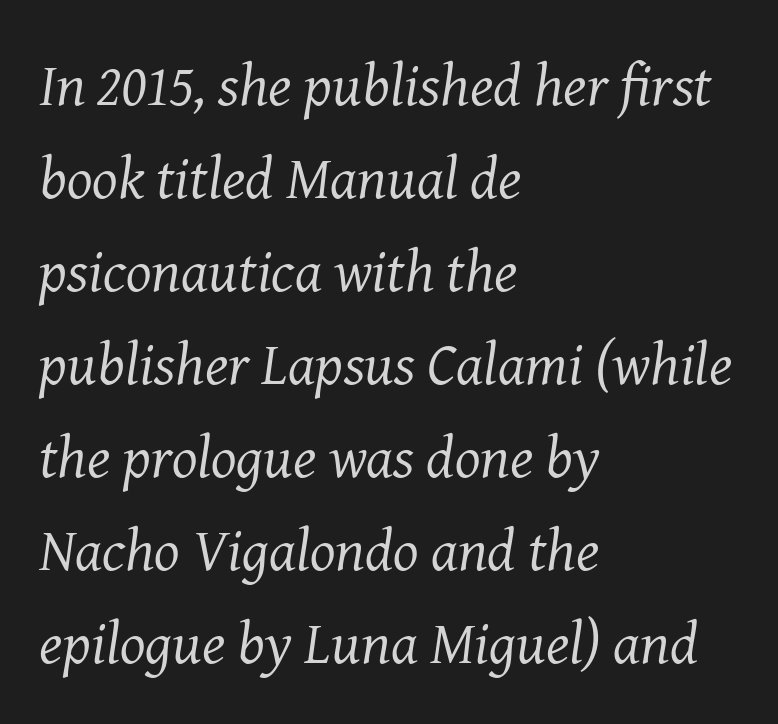
{"serif": "yes", "italic": "yes", "lean": "right", "slant_degrees": 8, "bold": "no", "weight": "regular", "width": "normal", "stroke_contrast": "medium", "x_height": "medium", "monospaced": "no", "underline": "no", "align": "left", "line_spacing": "normal", "line_spacing_ratio": 1.55, "letter_spacing": "normal", "letter_spacing_em": 0.0, "glyph_px": 60}
